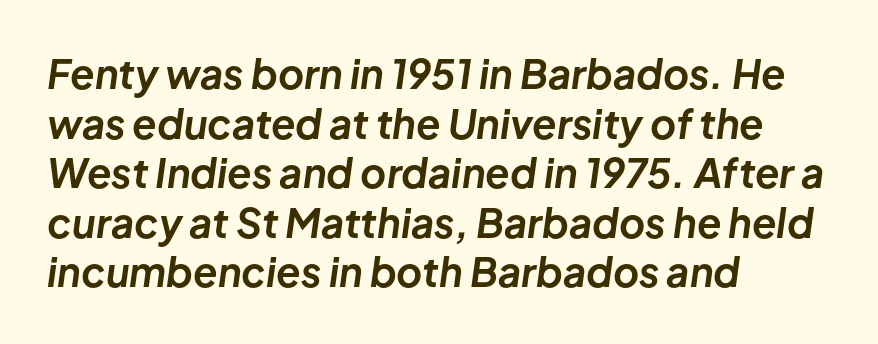
The image shows 40 px bold type, italic (leaning right); set left-aligned, line spacing 1.24x, normal letter spacing, not underlined; low stroke contrast and a medium x-height.
